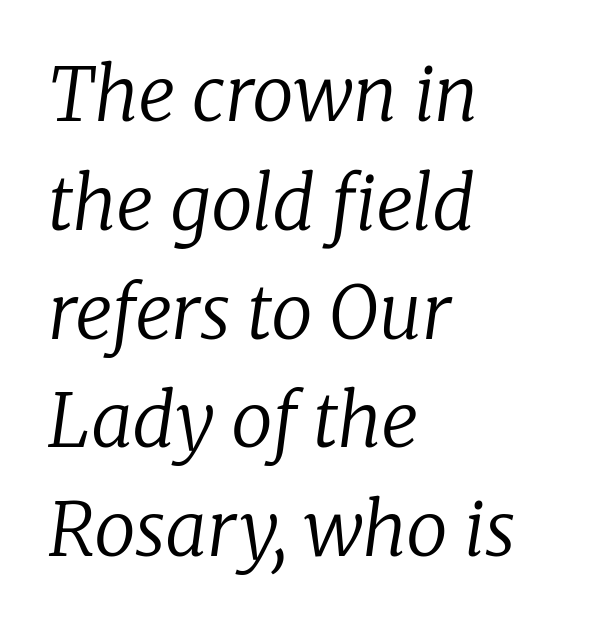
The image shows 74 px regular-weight serif type, italic (leaning right); set left-aligned, normal line spacing (1.47x), normal letter spacing, not underlined; low stroke contrast and a medium x-height.
